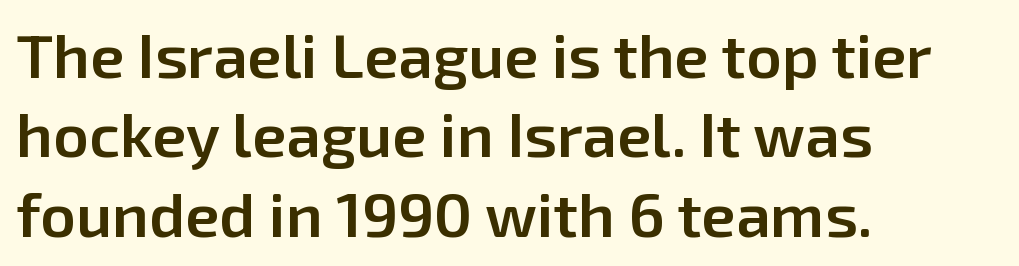
The image shows 62 px semibold sans-serif type, upright; set left-aligned, normal line spacing (1.28x), normal letter spacing, not underlined; low stroke contrast and a medium x-height.
